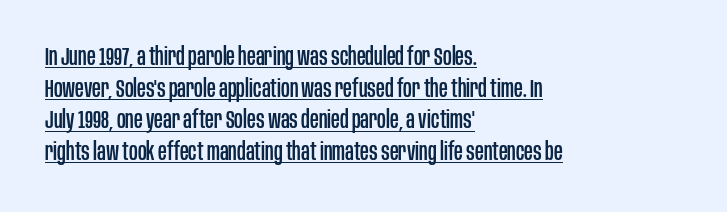
The image shows 24 px text type, upright; set left-aligned, normal line spacing (1.32x), normal letter spacing, underlined.
